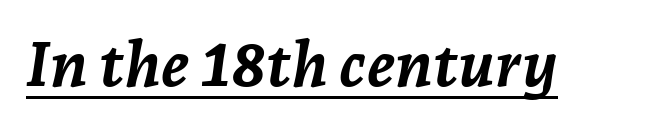
A continuous stroke trails under the words, as in a hyperlink. No extra tracking has been applied to these lines. Does the lettering tilt? It does — this is italic. Looks like regular typesetting: each glyph gets only the width it needs. Summary of weight: heavy, a full bold.
